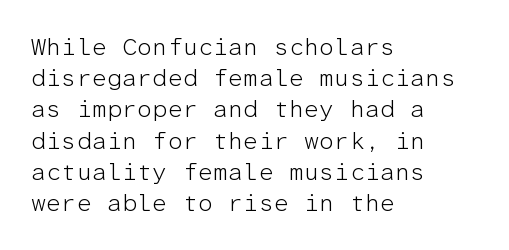
{"italic": "no", "bold": "no", "underline": "no", "align": "left", "line_spacing": "normal", "line_spacing_ratio": 1.3, "letter_spacing": "normal", "letter_spacing_em": 0.0, "glyph_px": 24}
